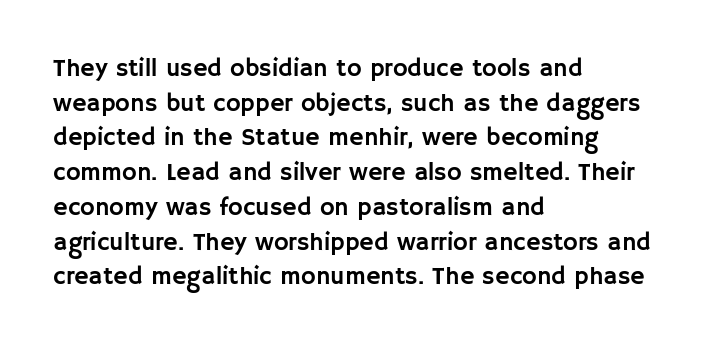
The image shows 25 px text type, upright; set left-aligned, normal line spacing (1.39x), normal letter spacing, not underlined.
